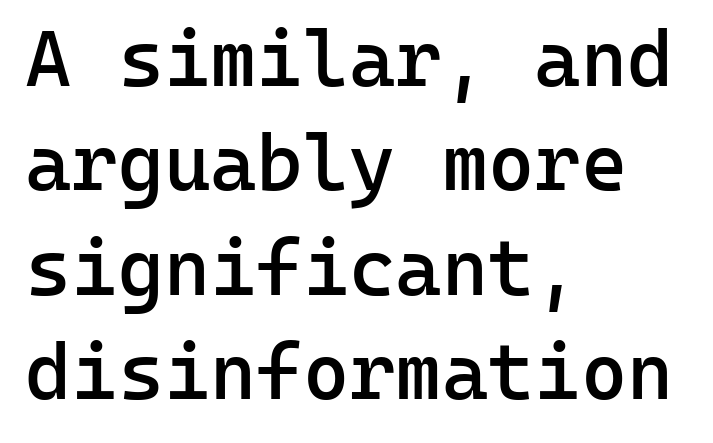
Q: Is the text bold? A: Semi-bold.
Q: Is the text italic (slanted)? A: No, it is upright.
Q: Is the typeface a serif or a sans-serif typeface? A: Sans-serif.
Q: Is the text underlined? A: No.
Q: How is the paragraph aligned? A: Left-aligned.
Q: Is the spacing between letters normal or unusually wide? A: Normal.
Q: Is the spacing between lines tight, normal or loose? A: Normal.
Q: Width (condensed, normal, or wide)? A: Normal.
Q: Stroke contrast? A: Low.
Q: x-height? A: Medium.
Q: Monospaced? A: Yes.
